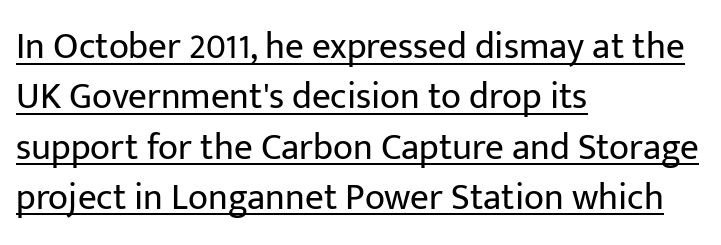
The image shows 37 px regular-weight sans-serif type, upright; set left-aligned, normal line spacing (1.36x), normal letter spacing, underlined; low stroke contrast and a medium x-height.
